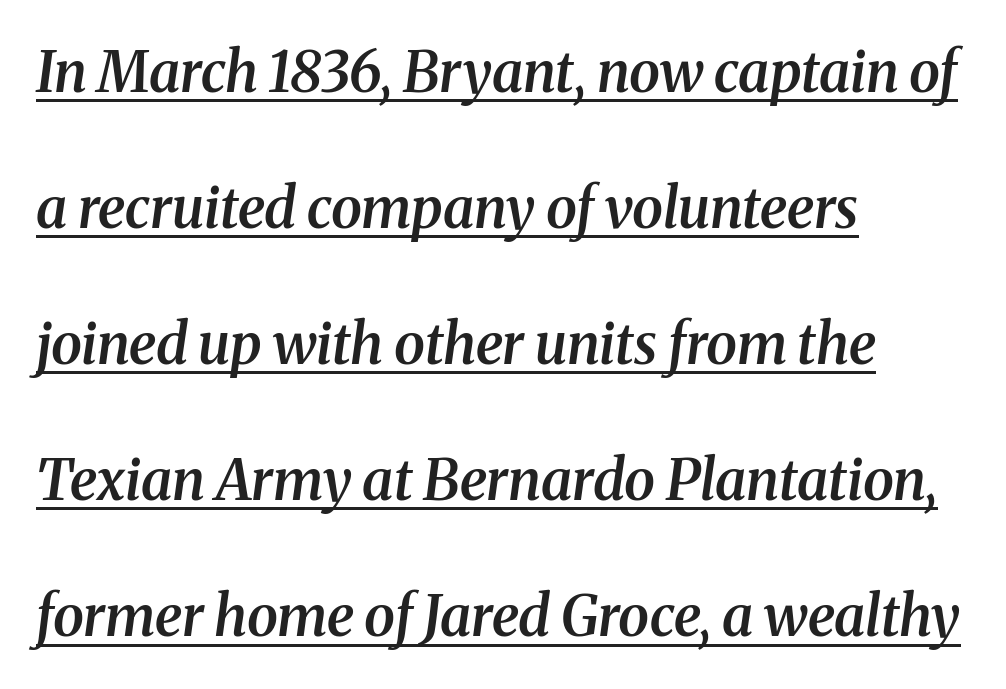
The rendering keeps characters at their native spacing. When letters slant like this, we call the style italic. Is there an underline? Yes — a line sits under the letters. Varying glyph widths throughout — classic text-font behaviour. Reading down the block, your eye returns to a fixed left position each line. The leading is generous, giving the passage an open texture.
